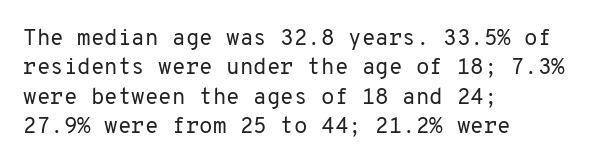
Q: Is the text bold? A: No.
Q: Is the text italic (slanted)? A: No, it is upright.
Q: Is the text underlined? A: No.
Q: How is the paragraph aligned? A: Left-aligned.
Q: Is the spacing between letters normal or unusually wide? A: Normal.
Q: Is the spacing between lines tight, normal or loose? A: Normal.
